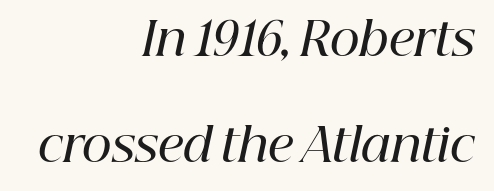
The image shows 46 px semibold serif type, italic (leaning right); set right-aligned, loose line spacing (2.3x), normal letter spacing, not underlined; high stroke contrast and a medium x-height.
